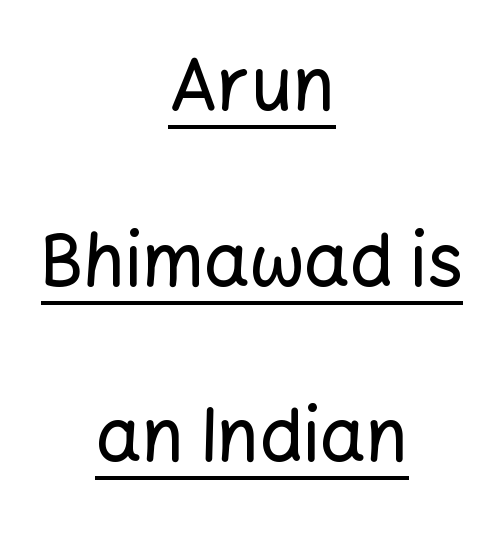
Q: Is the text italic (slanted)? A: No, it is upright.
Q: Is the typeface a serif or a sans-serif typeface? A: Sans-serif.
Q: Is the text underlined? A: Yes.
Q: How is the paragraph aligned? A: Centered.
Q: Is the spacing between letters normal or unusually wide? A: Normal.
Q: Is the spacing between lines tight, normal or loose? A: Loose.
Q: Width (condensed, normal, or wide)? A: Normal.
Q: Stroke contrast? A: Low.
Q: x-height? A: Medium.
Q: Monospaced? A: No.
